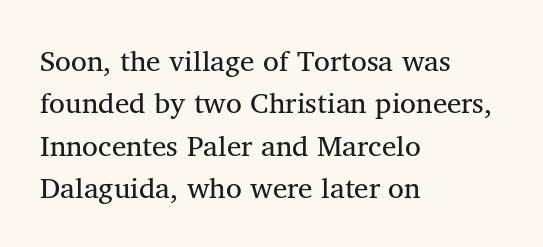
Q: Is the text bold? A: No.
Q: Is the typeface a serif or a sans-serif typeface? A: Serif.
Q: Is the text underlined? A: No.
Q: How is the paragraph aligned? A: Left-aligned.
Q: Is the spacing between letters normal or unusually wide? A: Normal.
Q: Is the spacing between lines tight, normal or loose? A: Normal.
Q: Width (condensed, normal, or wide)? A: Normal.
Q: Stroke contrast? A: Medium.
Q: x-height? A: Medium.
Q: Monospaced? A: No.
